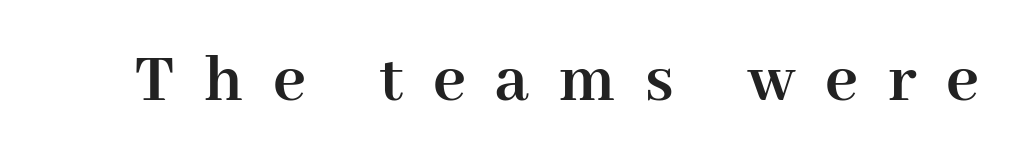
The image shows 71 px semibold serif type, upright; set unusually wide letter spacing (+0.42 em), not underlined; high stroke contrast and a medium x-height.
